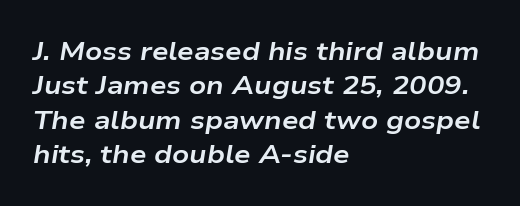
Q: Is the text bold? A: Yes.
Q: Is the text italic (slanted)? A: Yes, it leans right by about 9 degrees.
Q: Is the text underlined? A: No.
Q: How is the paragraph aligned? A: Left-aligned.
Q: Is the spacing between letters normal or unusually wide? A: Normal.
Q: Is the spacing between lines tight, normal or loose? A: Normal.
